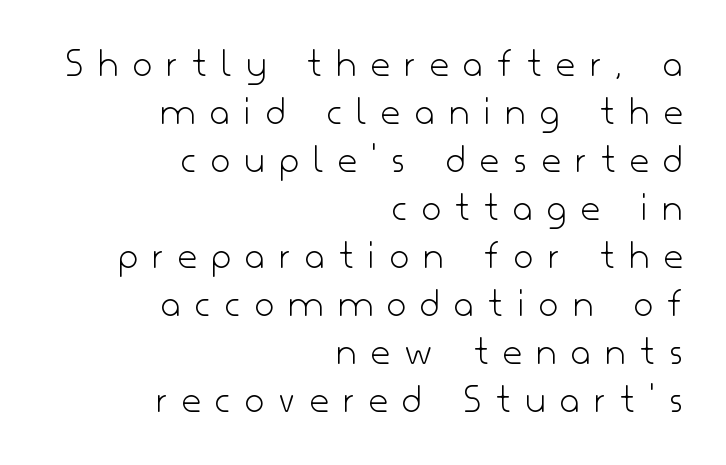
Q: Is the text bold? A: No.
Q: Is the text italic (slanted)? A: No, it is upright.
Q: Is the typeface a serif or a sans-serif typeface? A: Sans-serif.
Q: Is the text underlined? A: No.
Q: How is the paragraph aligned? A: Right-aligned.
Q: Is the spacing between letters normal or unusually wide? A: Unusually wide.
Q: Width (condensed, normal, or wide)? A: Normal.
Q: Stroke contrast? A: Low.
Q: x-height? A: Small.
Q: Monospaced? A: No.
